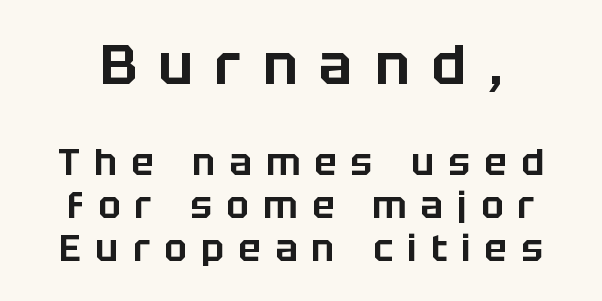
{"serif": "no", "italic": "no", "width": "normal", "stroke_contrast": "low", "x_height": "large", "monospaced": "no", "underline": "no", "line_spacing_ratio": 1.16, "letter_spacing": "wide", "letter_spacing_em": 0.39, "larger_block": "first", "size_ratio": 1.51, "glyph_px": 56}
